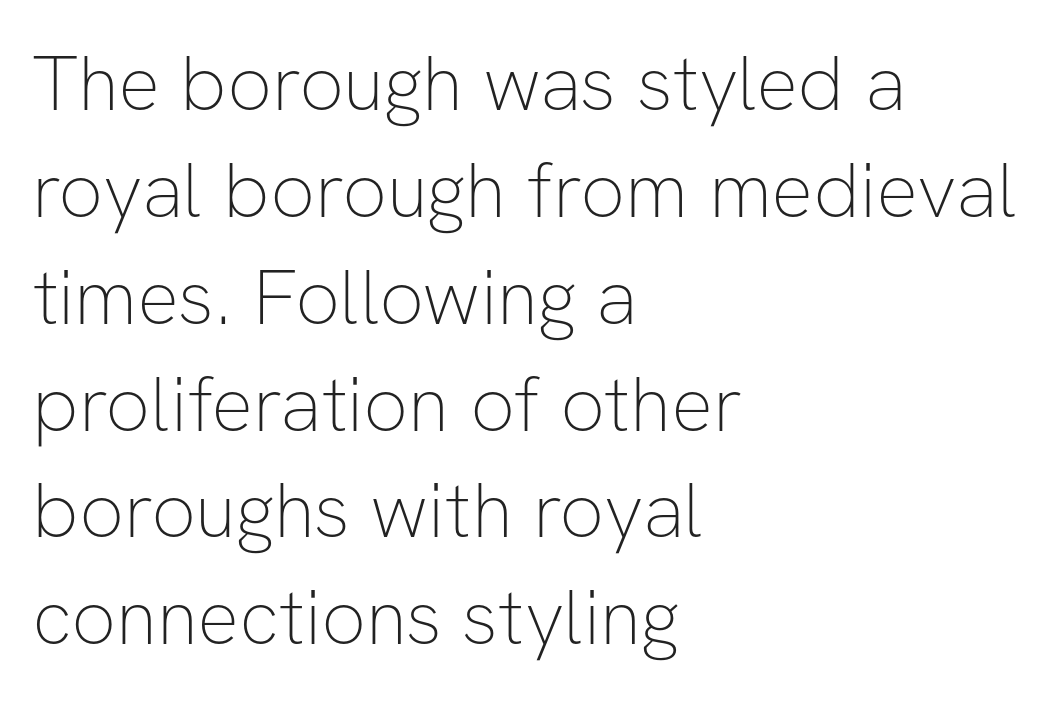
The image shows 78 px thin sans-serif type, upright; set left-aligned, normal line spacing (1.37x), normal letter spacing, not underlined; low stroke contrast and a medium x-height.
